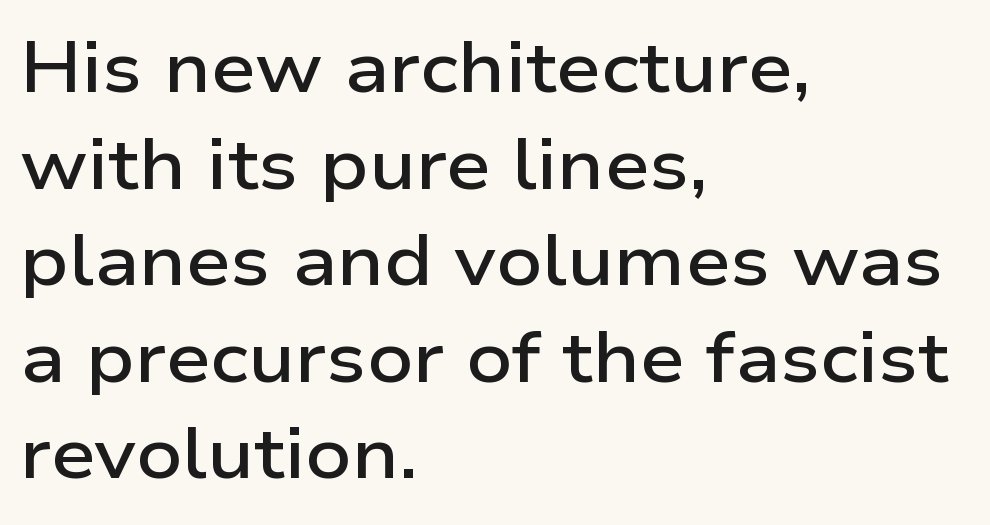
Q: Is the text bold? A: Semi-bold.
Q: Is the text italic (slanted)? A: No, it is upright.
Q: Is the typeface a serif or a sans-serif typeface? A: Sans-serif.
Q: Is the text underlined? A: No.
Q: How is the paragraph aligned? A: Left-aligned.
Q: Is the spacing between letters normal or unusually wide? A: Normal.
Q: Is the spacing between lines tight, normal or loose? A: Normal.
Q: Width (condensed, normal, or wide)? A: Wide.
Q: Stroke contrast? A: Low.
Q: x-height? A: Medium.
Q: Monospaced? A: No.
